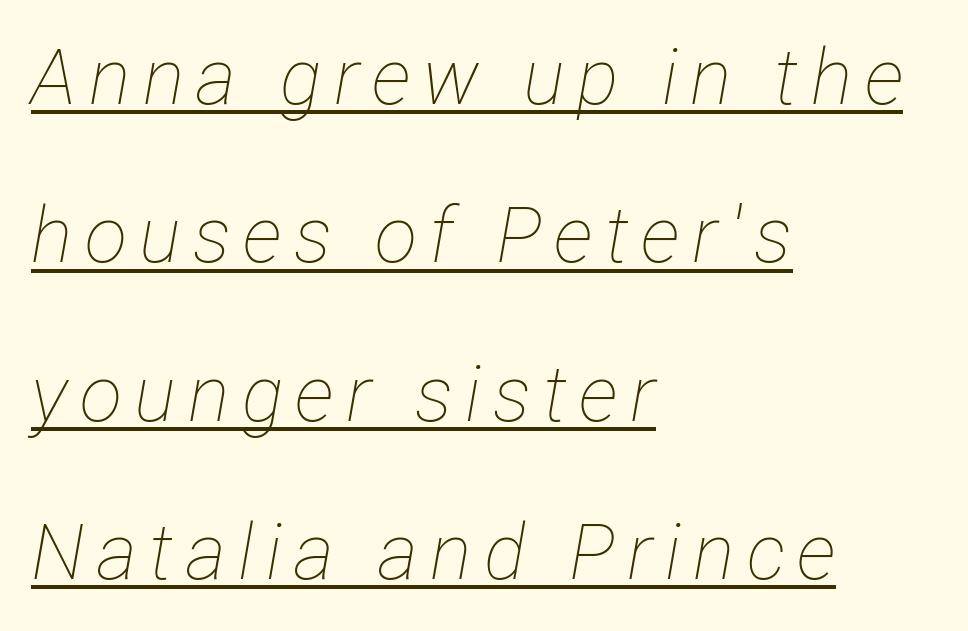
{"italic": "yes", "lean": "right", "slant_degrees": 12, "bold": "no", "weight": "thin", "width": "condensed", "stroke_contrast": "low", "x_height": "medium", "monospaced": "no", "underline": "yes", "align": "left", "line_spacing": "loose", "line_spacing_ratio": 2.03, "glyph_px": 78}
